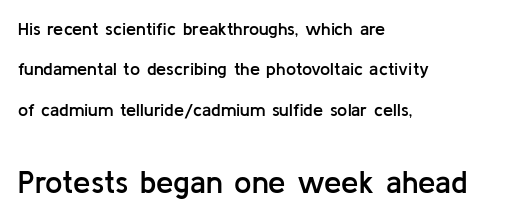
Q: Is the text bold? A: Semi-bold.
Q: Is the text italic (slanted)? A: No, it is upright.
Q: Is the typeface a serif or a sans-serif typeface? A: Sans-serif.
Q: Is the text underlined? A: No.
Q: How is the paragraph aligned? A: Left-aligned.
Q: Is the spacing between letters normal or unusually wide? A: Normal.
Q: Is the spacing between lines tight, normal or loose? A: Loose.
Q: Which block of text is set in a larger size, the first (top) or the second (bottom)? A: The second (bottom) one.
Q: Width (condensed, normal, or wide)? A: Normal.
Q: Stroke contrast? A: Low.
Q: x-height? A: Medium.
Q: Monospaced? A: No.
